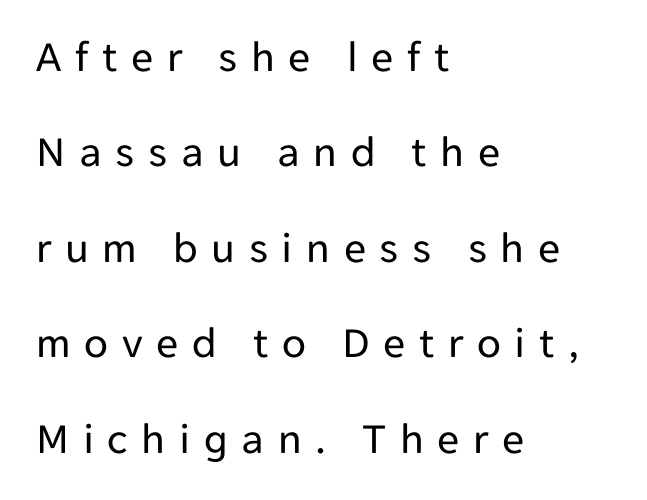
{"serif": "no", "italic": "no", "bold": "no", "weight": "regular", "width": "normal", "stroke_contrast": "low", "x_height": "medium", "monospaced": "no", "underline": "no", "align": "left", "line_spacing": "loose", "line_spacing_ratio": 2.17, "letter_spacing": "wide", "letter_spacing_em": 0.31, "glyph_px": 44}
